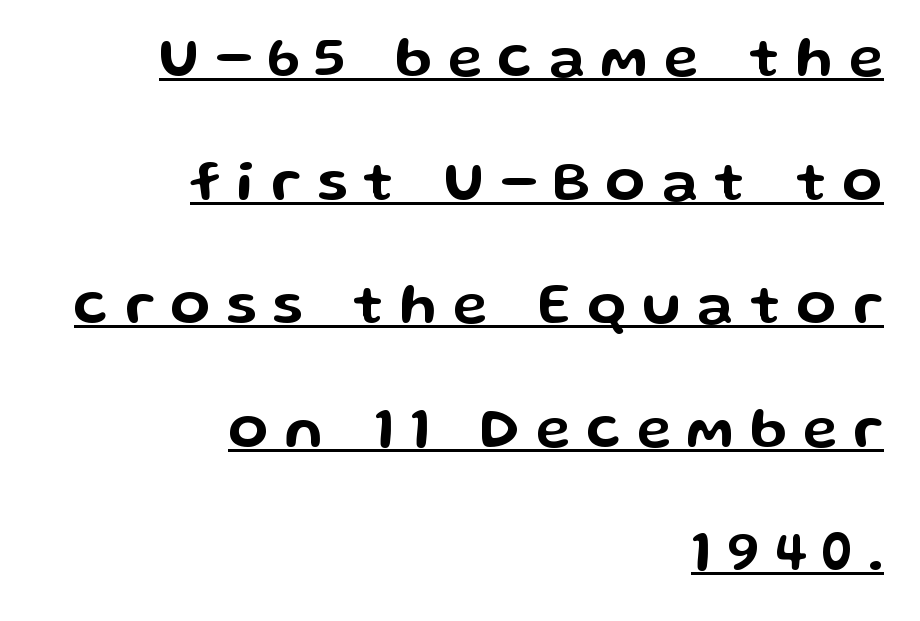
The image shows 58 px wide sans-serif type, upright; set right-aligned, loose line spacing (2.13x), unusually wide letter spacing (+0.28 em), underlined; low stroke contrast and a medium x-height.
